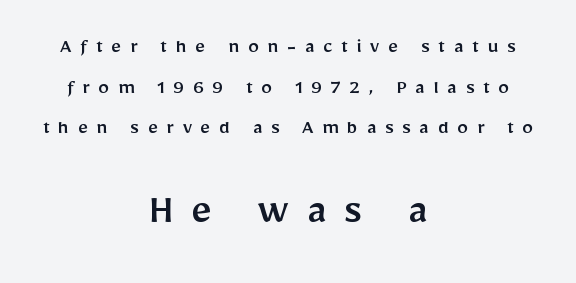
{"serif": "no", "italic": "no", "width": "normal", "stroke_contrast": "low", "x_height": "medium", "monospaced": "no", "underline": "no", "align": "center", "line_spacing_ratio": 1.85, "letter_spacing": "wide", "letter_spacing_em": 0.39, "larger_block": "second", "size_ratio": 2.05, "glyph_px": 45}
